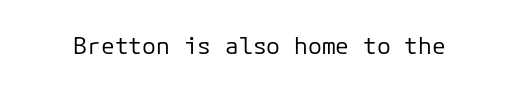
Q: Is the text bold? A: No.
Q: Is the text italic (slanted)? A: No, it is upright.
Q: Is the text underlined? A: No.
Q: Is the spacing between letters normal or unusually wide? A: Normal.
